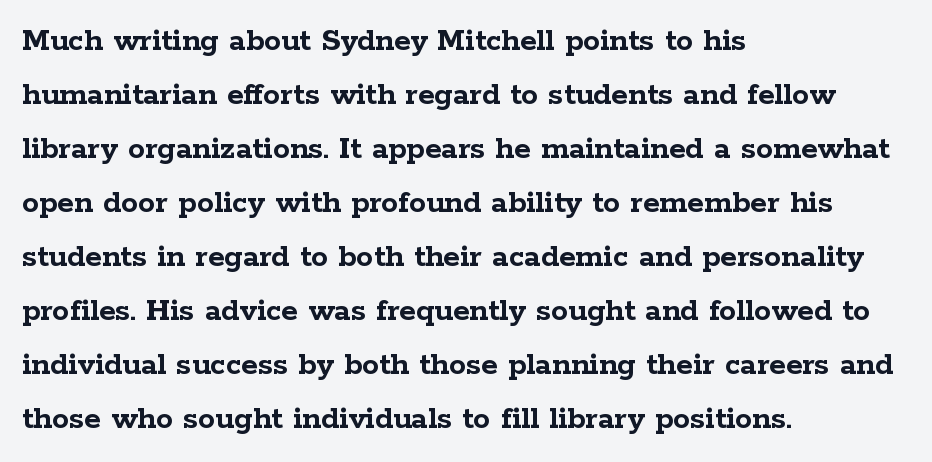
The image shows 34 px semibold, wide serif type, upright; set left-aligned, normal line spacing (1.59x), normal letter spacing, not underlined; low stroke contrast and a medium x-height.
